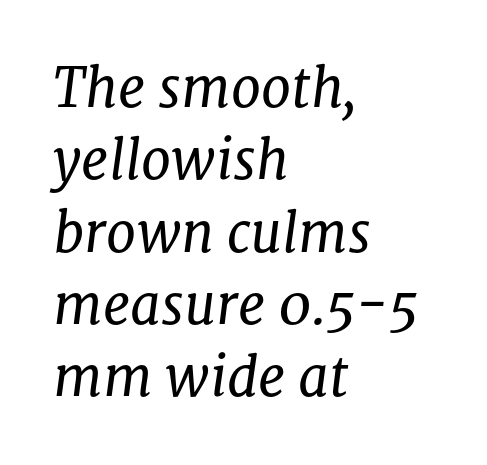
{"serif": "yes", "italic": "yes", "lean": "right", "slant_degrees": 8, "bold": "no", "weight": "regular", "width": "normal", "stroke_contrast": "low", "x_height": "medium", "monospaced": "no", "underline": "no", "align": "left", "line_spacing": "normal", "line_spacing_ratio": 1.34, "letter_spacing": "normal", "letter_spacing_em": 0.0, "glyph_px": 54}
